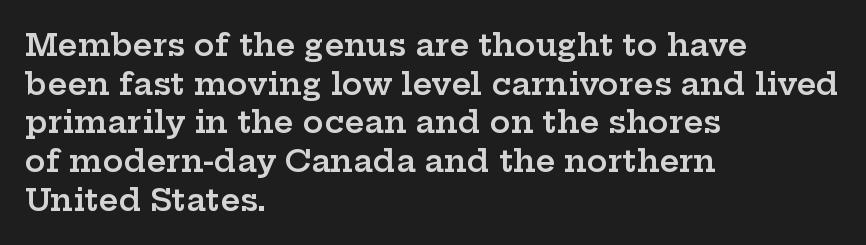
Each letter keeps its own natural width here, so spacing adapts to shape. Weight check: semibold — heavier than regular, not quite bold. In terms of posture, this sample is upright. These lines sit exactly where default settings would place them. This sample uses a serif face.
